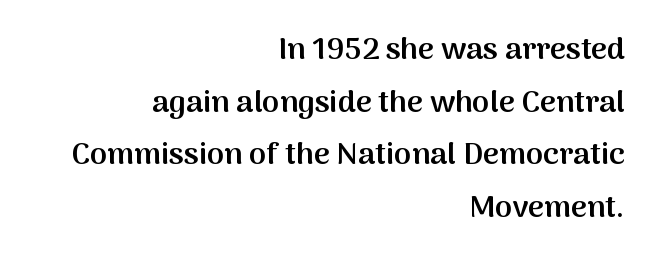
{"serif": "no", "italic": "no", "bold": "semi", "weight": "semibold", "width": "normal", "stroke_contrast": "medium", "x_height": "medium", "monospaced": "no", "underline": "no", "align": "right", "line_spacing": "normal", "line_spacing_ratio": 1.7, "letter_spacing": "normal", "letter_spacing_em": 0.0, "glyph_px": 31}
